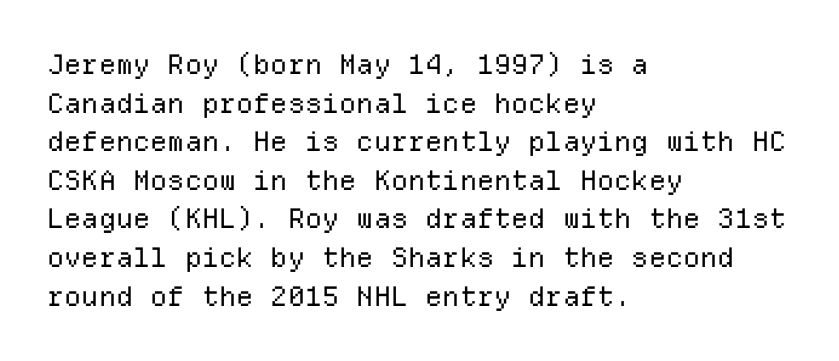
Stroke thickness stays within the range of a standard reading face or lighter. Notice how descenders clear the ascenders below comfortably — that's standard leading. There is no visible air inserted between adjacent glyphs. Casual observation: everything's shoved over to the left. The specimen omits any rule beneath the text block's lines. The letters stand straight up with perfectly vertical stems.
